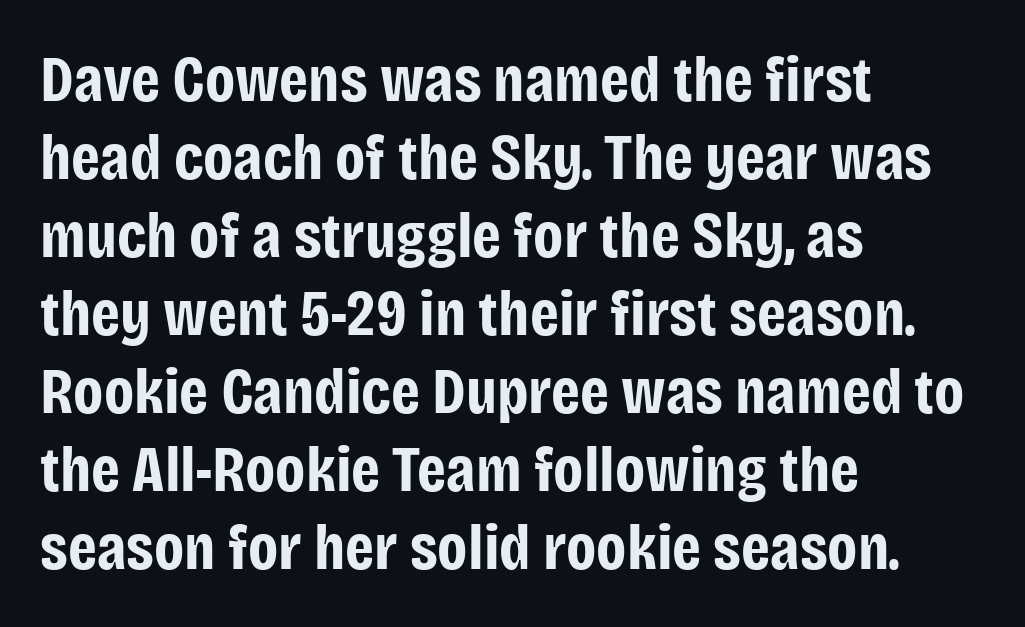
Q: Is the text bold? A: Yes.
Q: Is the text italic (slanted)? A: No, it is upright.
Q: Is the typeface a serif or a sans-serif typeface? A: Sans-serif.
Q: Is the text underlined? A: No.
Q: How is the paragraph aligned? A: Left-aligned.
Q: Is the spacing between letters normal or unusually wide? A: Normal.
Q: Width (condensed, normal, or wide)? A: Condensed.
Q: Stroke contrast? A: Low.
Q: x-height? A: Large.
Q: Monospaced? A: No.
